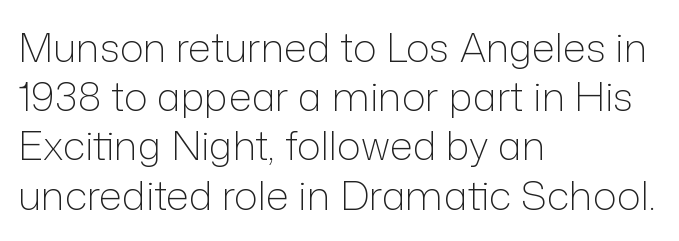
The image shows 40 px light sans-serif type, upright; set left-aligned, line spacing 1.23x, normal letter spacing, not underlined; low stroke contrast and a medium x-height.
